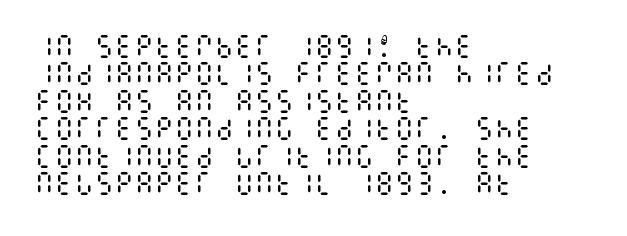
This rendering uses left alignment, leaving the right contour irregular. The letters stand straight up with perfectly vertical stems. Nothing heavy about these letters — not bold at all. Regarding leading, the lines here are crowded together. Default kerning and tracking; the words read as compact shapes.
